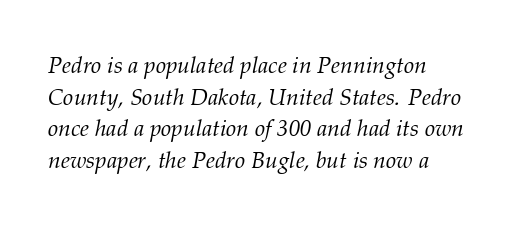
Q: Is the text bold? A: No.
Q: Is the text italic (slanted)? A: Yes, it leans right by about 12 degrees.
Q: Is the text underlined? A: No.
Q: Is the spacing between letters normal or unusually wide? A: Normal.
Q: Is the spacing between lines tight, normal or loose? A: Normal.
